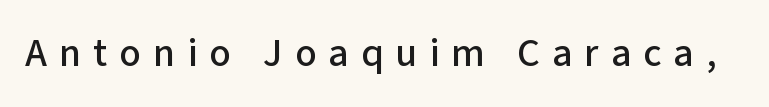
Lines of text with bare space underneath. These lines are rendered in a variable-pitch font. The passage shown has open, widely tracked lettering throughout. Every character sits straight up, as roman type does. The text was rendered using a sans face with plain stroke endings.
